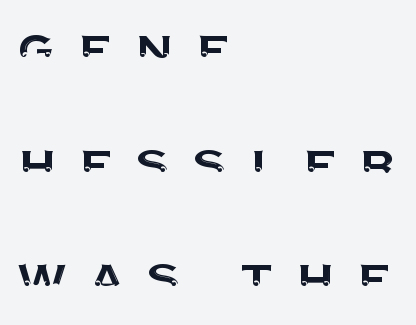
This rendering features lettering with no underline. Words appear elongated and porous because spacing is wide. Grotesque or geometric, the face here clearly has no serifs. Do the characters align in a grid? No, the font is proportional. Ordinary non-slanted type is in use.
